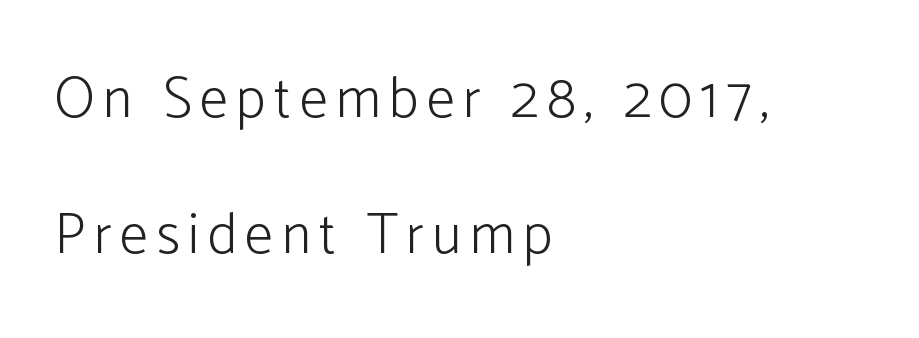
The image shows 57 px light sans-serif type, upright; set left-aligned, loose line spacing (2.38x), not underlined; low stroke contrast and a medium x-height.
